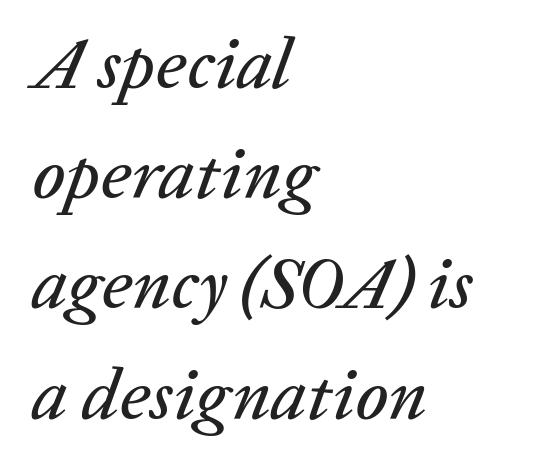
{"italic": "yes", "lean": "right", "slant_degrees": 20, "width": "normal", "stroke_contrast": "low", "x_height": "medium", "monospaced": "no", "underline": "no", "align": "left", "line_spacing": "normal", "line_spacing_ratio": 1.51, "letter_spacing": "normal", "letter_spacing_em": 0.0, "glyph_px": 73}
